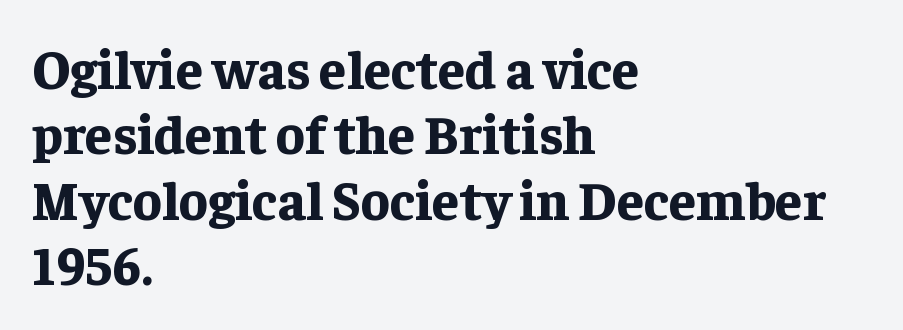
Check where the strokes stop: tiny serifs finish them off. The paragraph shown leans on its left margin. The gaps between neighbouring characters are ordinary and unremarkable. Vertical strokes here are truly vertical. These lines are rendered in a variable-pitch font.
